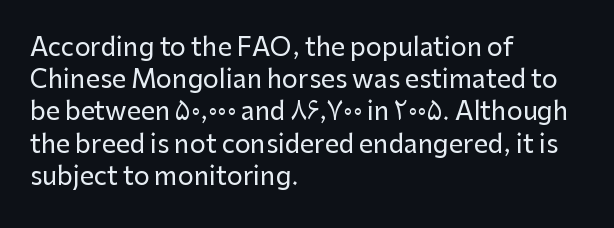
No italicization has been applied; the sample stays upright. This sample uses plain, unmodified letter spacing. Decoration check: the copy has no underline. The typesetter chose a ragged-right arrangement here. Interline gaps are of average width in this sample.
